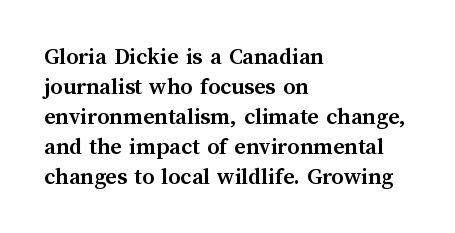
Q: Is the text bold? A: Yes.
Q: Is the text italic (slanted)? A: No, it is upright.
Q: Is the text underlined? A: No.
Q: How is the paragraph aligned? A: Left-aligned.
Q: Is the spacing between letters normal or unusually wide? A: Normal.
Q: Is the spacing between lines tight, normal or loose? A: Normal.
